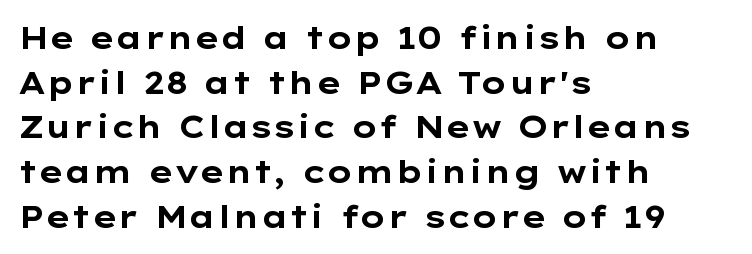
{"serif": "no", "italic": "no", "bold": "yes", "weight": "bold", "width": "wide", "stroke_contrast": "low", "x_height": "medium", "monospaced": "no", "underline": "no", "align": "left", "line_spacing": "normal", "line_spacing_ratio": 1.44, "letter_spacing": "normal", "letter_spacing_em": 0.0, "glyph_px": 31}
